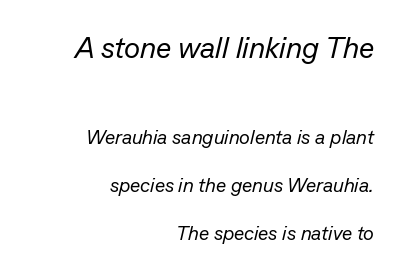
Q: Is the text bold? A: No.
Q: Is the text italic (slanted)? A: Yes, it leans right by about 13 degrees.
Q: Is the text underlined? A: No.
Q: How is the paragraph aligned? A: Right-aligned.
Q: Is the spacing between letters normal or unusually wide? A: Normal.
Q: Is the spacing between lines tight, normal or loose? A: Loose.
Q: Which block of text is set in a larger size, the first (top) or the second (bottom)? A: The first (top) one.
Q: Width (condensed, normal, or wide)? A: Normal.
Q: Stroke contrast? A: Low.
Q: x-height? A: Medium.
Q: Monospaced? A: No.
